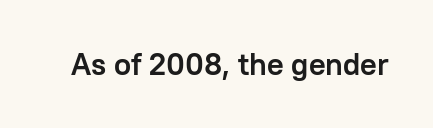
Q: Is the text bold? A: Yes.
Q: Is the text italic (slanted)? A: No, it is upright.
Q: Is the typeface a serif or a sans-serif typeface? A: Sans-serif.
Q: Is the text underlined? A: No.
Q: Is the spacing between letters normal or unusually wide? A: Normal.
Q: Width (condensed, normal, or wide)? A: Normal.
Q: Stroke contrast? A: Low.
Q: x-height? A: Medium.
Q: Monospaced? A: No.
